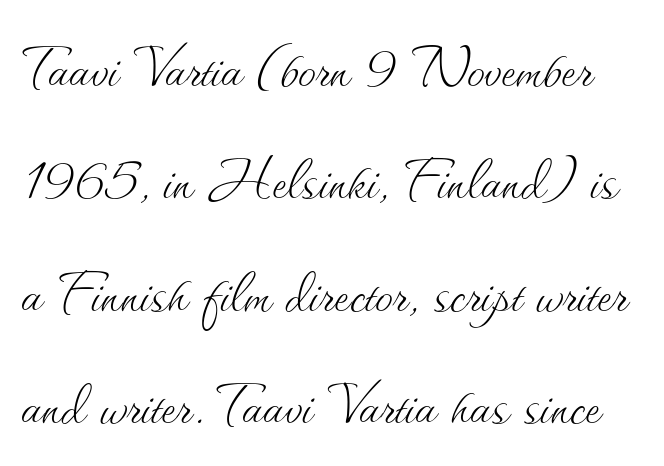
{"bold": "no", "weight": "thin", "width": "normal", "stroke_contrast": "medium", "x_height": "small", "monospaced": "no", "underline": "no", "line_spacing": "normal", "line_spacing_ratio": 1.56, "letter_spacing": "normal", "letter_spacing_em": 0.0, "glyph_px": 72}
